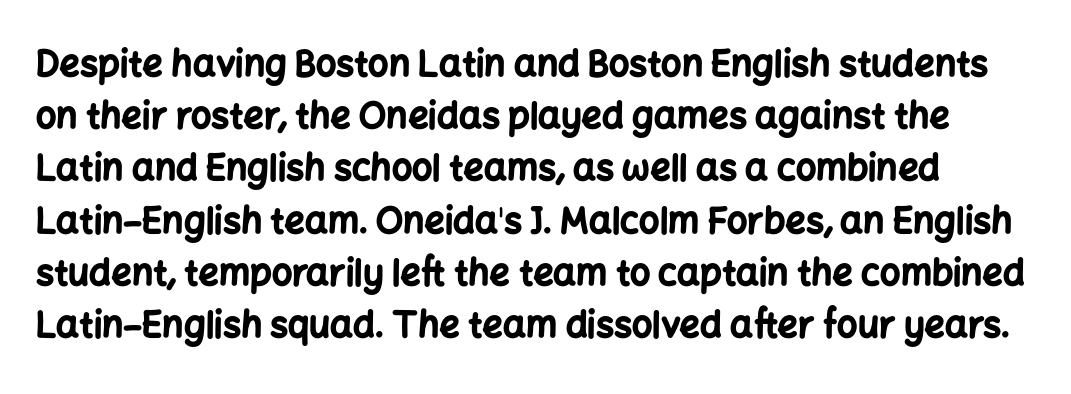
Nobody drew a line under any word here. The passage shown is typed in a proportional face where columns would drift. Regarding serifs, this sample does without them. The type sits square on the baseline with zero lean. These lines sit exactly where default settings would place them. In terms of weight, the rendering is a true, heavy bold.
